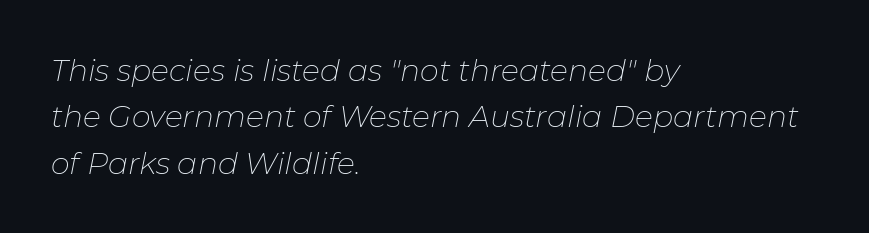
{"italic": "yes", "lean": "right", "slant_degrees": 11, "bold": "no", "weight": "thin", "width": "normal", "stroke_contrast": "low", "x_height": "medium", "monospaced": "no", "underline": "no", "align": "left", "line_spacing": "normal", "line_spacing_ratio": 1.55, "letter_spacing": "normal", "letter_spacing_em": 0.0, "glyph_px": 30}
